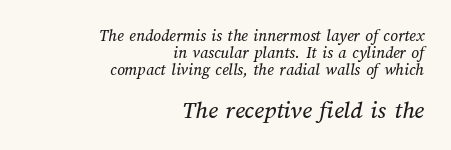
This rendering uses right alignment, leaving the left contour irregular. Inter-character spacing is left at the font's built-in metrics. Quick note: interline space is minimal. The second block has been scaled up relative to the first. Quick note: underline off.
